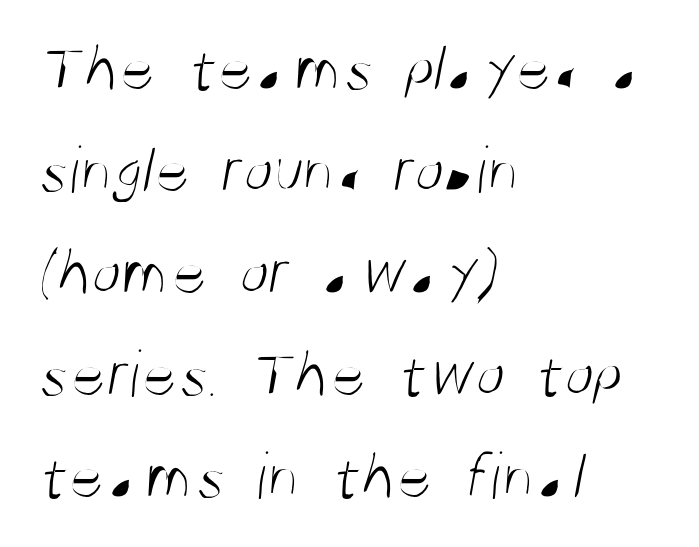
{"serif": "no", "bold": "no", "weight": "light", "width": "condensed", "stroke_contrast": "medium", "x_height": "large", "monospaced": "no", "underline": "no", "align": "left", "line_spacing": "normal", "line_spacing_ratio": 1.5, "letter_spacing": "normal", "letter_spacing_em": 0.0, "glyph_px": 68}
